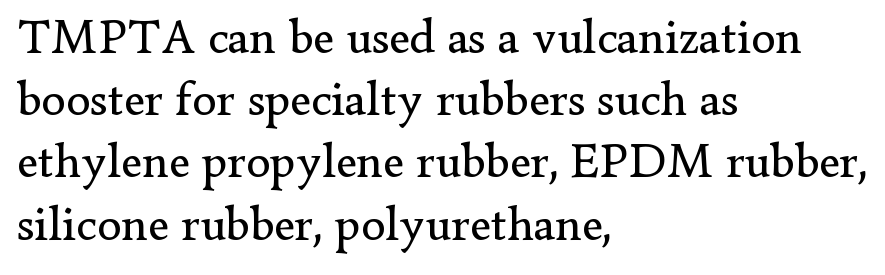
Q: Is the text bold? A: No.
Q: Is the text italic (slanted)? A: No, it is upright.
Q: Is the typeface a serif or a sans-serif typeface? A: Serif.
Q: Is the text underlined? A: No.
Q: How is the paragraph aligned? A: Left-aligned.
Q: Is the spacing between letters normal or unusually wide? A: Normal.
Q: Is the spacing between lines tight, normal or loose? A: Normal.
Q: Width (condensed, normal, or wide)? A: Normal.
Q: Stroke contrast? A: Low.
Q: x-height? A: Small.
Q: Monospaced? A: No.
